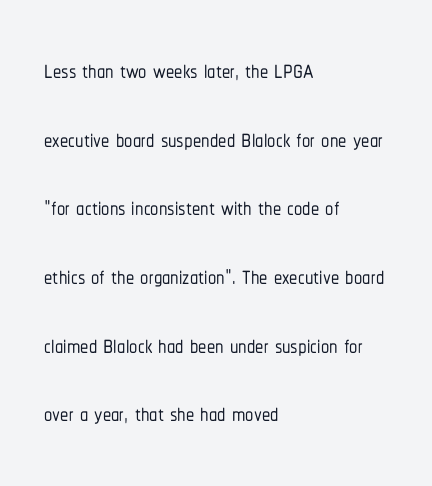
Italic? Not at all — the glyphs are vertical. The strip under each line holds only bare page. The rendering shows plain stroke endings on the letterforms — a sans-serif design. These lines stack with their left ends in a neat column. The passage shown has conventional tracking throughout. Successive baselines arrive slowly, with a big drop between each.
